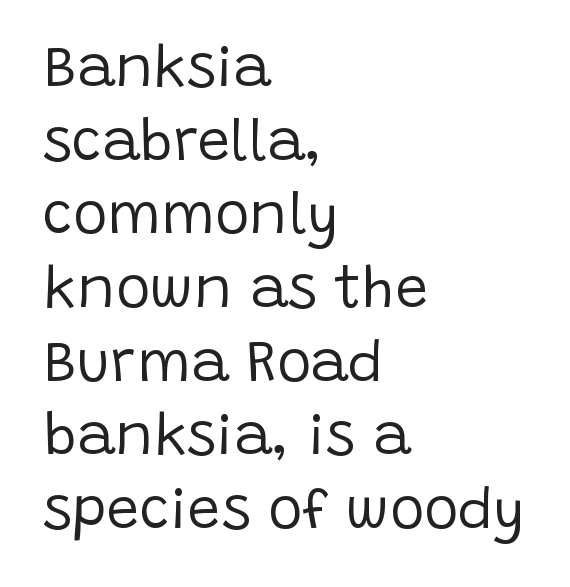
{"serif": "no", "italic": "no", "bold": "no", "weight": "regular", "width": "normal", "stroke_contrast": "low", "x_height": "large", "monospaced": "no", "underline": "no", "align": "left", "line_spacing": "normal", "line_spacing_ratio": 1.27, "letter_spacing": "normal", "letter_spacing_em": 0.0, "glyph_px": 58}
